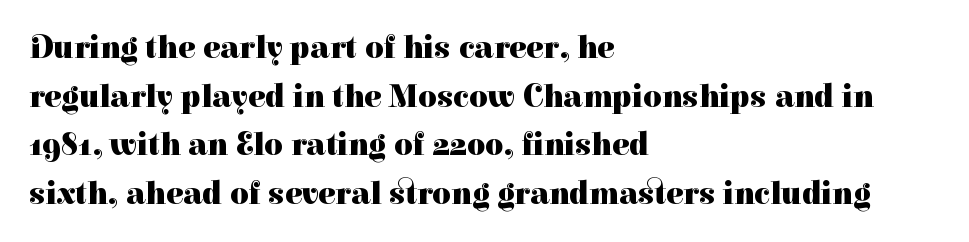
Q: Is the text bold? A: Yes.
Q: Is the text italic (slanted)? A: No, it is upright.
Q: Is the typeface a serif or a sans-serif typeface? A: Serif.
Q: Is the text underlined? A: No.
Q: How is the paragraph aligned? A: Left-aligned.
Q: Is the spacing between letters normal or unusually wide? A: Normal.
Q: Is the spacing between lines tight, normal or loose? A: Normal.
Q: Width (condensed, normal, or wide)? A: Normal.
Q: Stroke contrast? A: High.
Q: x-height? A: Medium.
Q: Monospaced? A: No.
